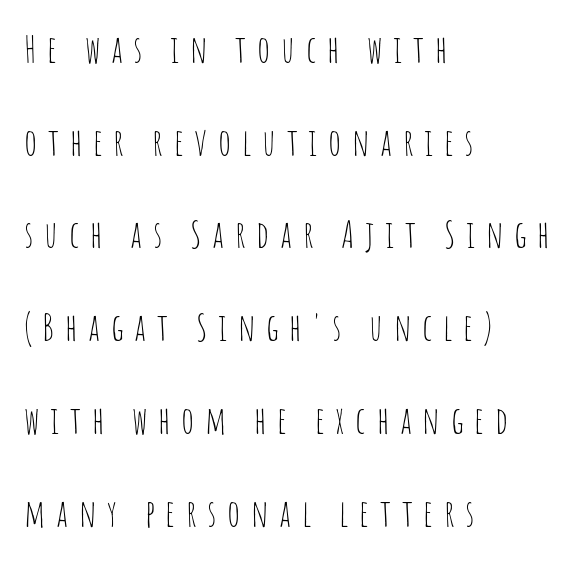
Q: Is the text bold? A: No.
Q: Is the text italic (slanted)? A: No, it is upright.
Q: Is the typeface a serif or a sans-serif typeface? A: Sans-serif.
Q: Is the text underlined? A: No.
Q: How is the paragraph aligned? A: Left-aligned.
Q: Is the spacing between letters normal or unusually wide? A: Unusually wide.
Q: Is the spacing between lines tight, normal or loose? A: Loose.
Q: Width (condensed, normal, or wide)? A: Condensed.
Q: Stroke contrast? A: Low.
Q: x-height? A: Large.
Q: Monospaced? A: No.
